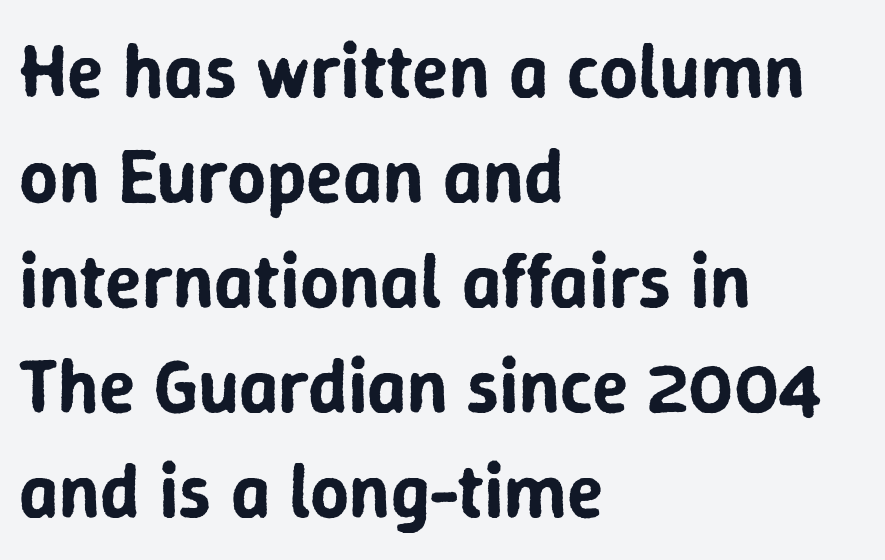
The designer left line spacing at the default. Nothing sits at the stroke ends, so this counts as sans-serif. Do the characters align in a grid? No, the font is proportional. Each word holds together tightly as a unit, with standard inter-letter gaps.
